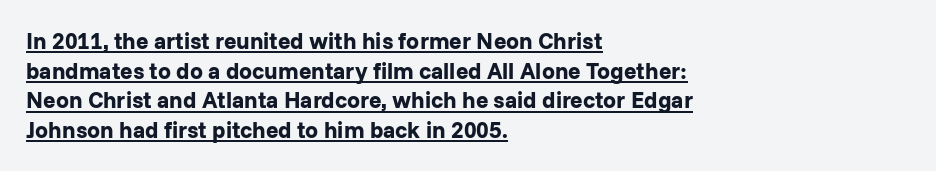
The compositor pushed each line to the left boundary. The glyphs have the mass of a bold cut. Every character sits straight up, as roman type does. Horizontal bands of white between lines are of average thickness. The specimen includes a rule beneath the text block's lines. How are the letters spaced? Ordinarily, with no added tracking.
